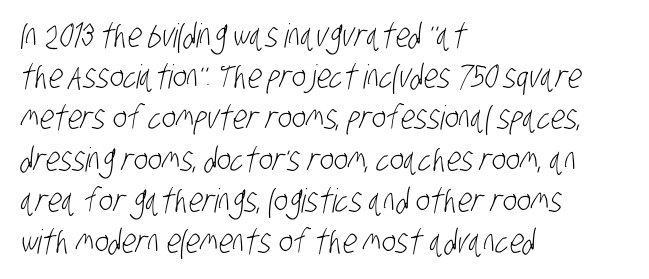
{"serif": "no", "bold": "no", "weight": "light", "width": "condensed", "stroke_contrast": "low", "x_height": "large", "monospaced": "no", "underline": "no", "align": "left", "line_spacing": "normal", "line_spacing_ratio": 1.25, "letter_spacing": "normal", "letter_spacing_em": 0.0, "glyph_px": 33}
